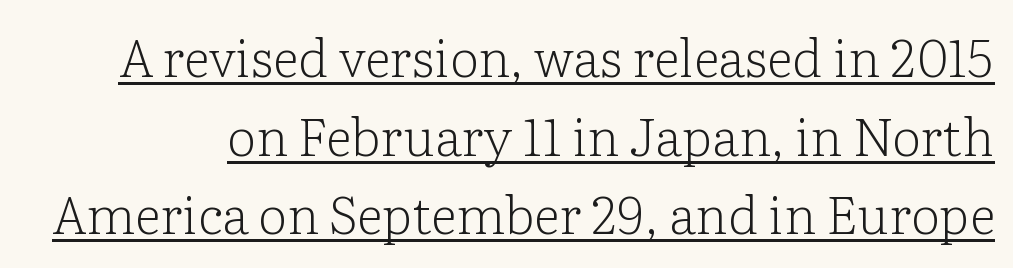
The image shows 52 px light serif type, upright; set normal line spacing (1.51x), normal letter spacing, underlined; low stroke contrast and a medium x-height.
